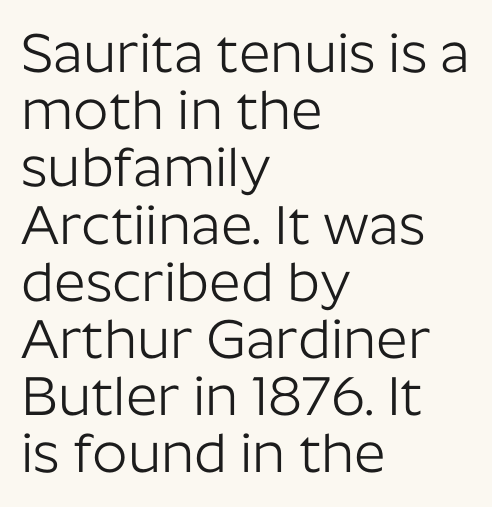
{"serif": "no", "italic": "no", "bold": "no", "weight": "light", "width": "normal", "stroke_contrast": "low", "x_height": "medium", "monospaced": "no", "underline": "no", "align": "left", "line_spacing": "tight", "line_spacing_ratio": 1.04, "letter_spacing": "normal", "letter_spacing_em": 0.0, "glyph_px": 55}
